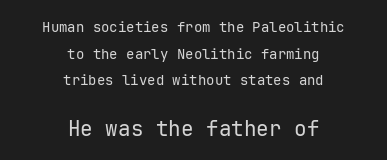
{"italic": "no", "bold": "no", "underline": "no", "align": "center", "line_spacing": "loose", "line_spacing_ratio": 1.9, "letter_spacing": "normal", "letter_spacing_em": 0.0, "larger_block": "second", "size_ratio": 1.5, "glyph_px": 21}
